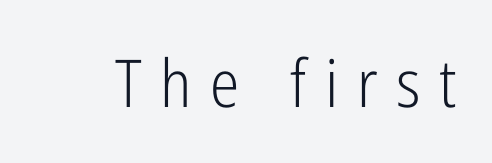
The image shows 66 px light, condensed sans-serif type, upright; set unusually wide letter spacing (+0.28 em), not underlined; low stroke contrast and a medium x-height.
